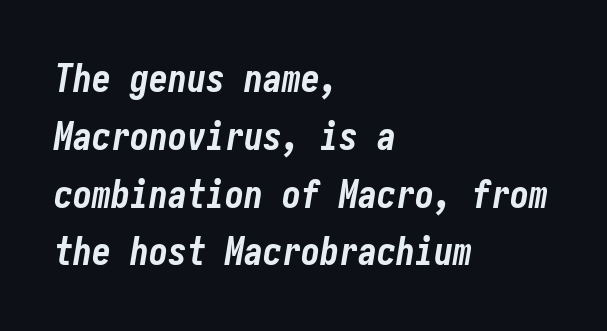
Quick note: underline off. Tracking value appears to be zero — textbook default spacing. The typesetter chose a ragged-right arrangement here. One glance says typical: line gaps are just what's usual.
